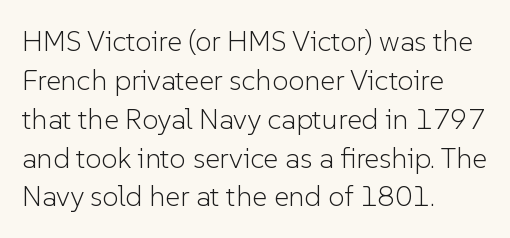
{"serif": "no", "italic": "no", "bold": "no", "weight": "light", "width": "normal", "stroke_contrast": "low", "x_height": "medium", "monospaced": "no", "underline": "no", "align": "left", "line_spacing": "normal", "line_spacing_ratio": 1.34, "letter_spacing": "normal", "letter_spacing_em": 0.0, "glyph_px": 29}
